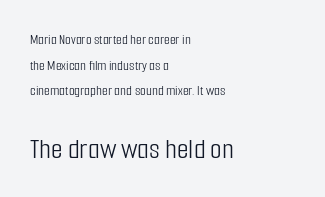
Q: Is the text bold? A: No.
Q: Is the text italic (slanted)? A: No, it is upright.
Q: Is the typeface a serif or a sans-serif typeface? A: Sans-serif.
Q: Is the text underlined? A: No.
Q: How is the paragraph aligned? A: Left-aligned.
Q: Is the spacing between letters normal or unusually wide? A: Normal.
Q: Which block of text is set in a larger size, the first (top) or the second (bottom)? A: The second (bottom) one.
Q: Width (condensed, normal, or wide)? A: Condensed.
Q: Stroke contrast? A: Low.
Q: x-height? A: Medium.
Q: Monospaced? A: No.
